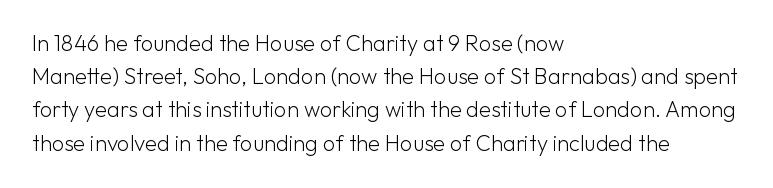
Q: Is the text bold? A: No.
Q: Is the text italic (slanted)? A: No, it is upright.
Q: Is the text underlined? A: No.
Q: How is the paragraph aligned? A: Left-aligned.
Q: Is the spacing between letters normal or unusually wide? A: Normal.
Q: Is the spacing between lines tight, normal or loose? A: Normal.
